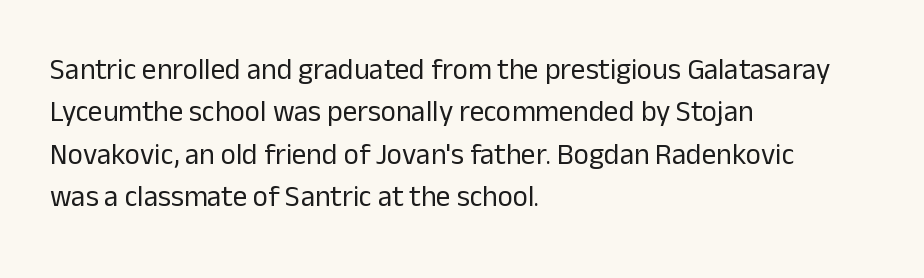
Quick note: not italic, upright. Nobody touched the tracking dial on this one. Teacher's note: observe the even left margin — that is flush-left alignment. No heavy texture on the line: the type isn't bold. Serifs: no, the terminals of the letterforms are clean. Each letter keeps its own natural width here, so spacing adapts to shape.
